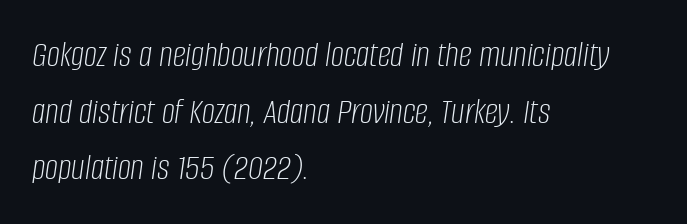
{"italic": "yes", "lean": "right", "slant_degrees": 8, "bold": "no", "weight": "light", "width": "condensed", "stroke_contrast": "low", "x_height": "large", "monospaced": "no", "underline": "no", "align": "left", "line_spacing": "normal", "line_spacing_ratio": 1.53, "letter_spacing": "normal", "letter_spacing_em": 0.0, "glyph_px": 37}
